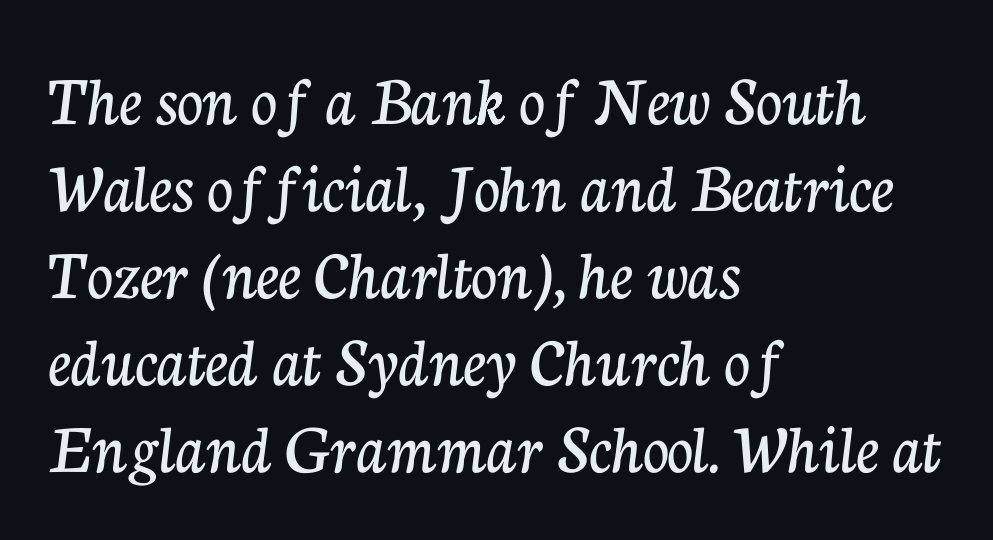
Stroke terminals: seriffed. Between one letter and the next there's only the usual sliver of space. Only glyphs here, with clear space below each row. The rendering anchors every line to the left-hand side. The passage shown is typed in a proportional face where columns would drift.
